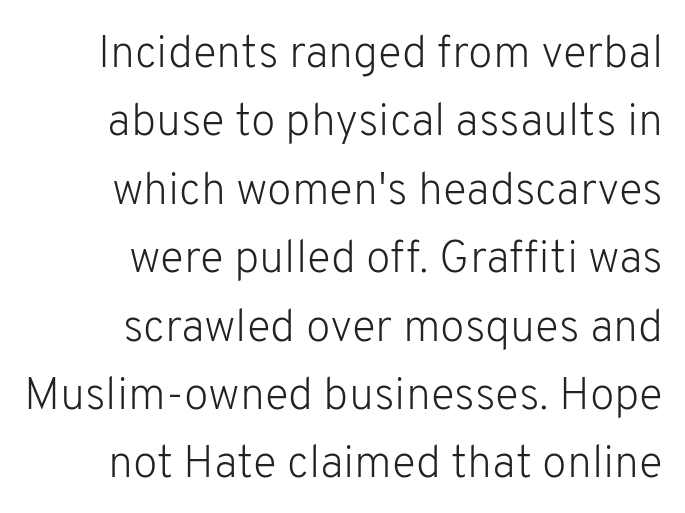
The face used here is proportionally spaced, like ordinary book or web type. Tall strokes in this sample are plumb rather than angled. The strokes carry an ordinary text weight at most. Regarding leading, the lines here are spaced in the standard way. In terms of letterform style, serifs are entirely absent. A bare baseline throughout the passage.
